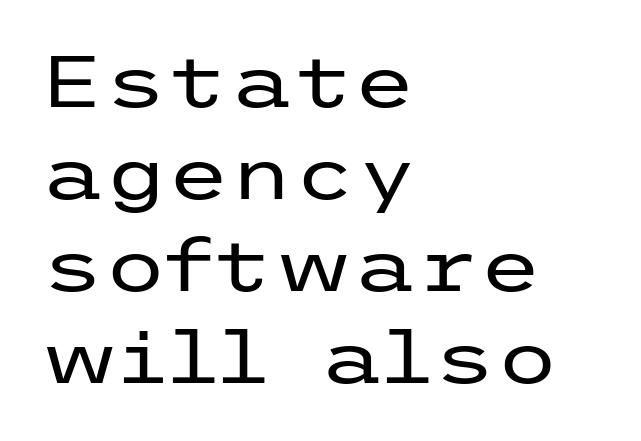
{"serif": "no", "italic": "no", "bold": "no", "weight": "regular", "width": "wide", "stroke_contrast": "low", "x_height": "medium", "underline": "no", "align": "left", "line_spacing": "normal", "line_spacing_ratio": 1.28, "letter_spacing": "normal", "letter_spacing_em": 0.0, "glyph_px": 72}
